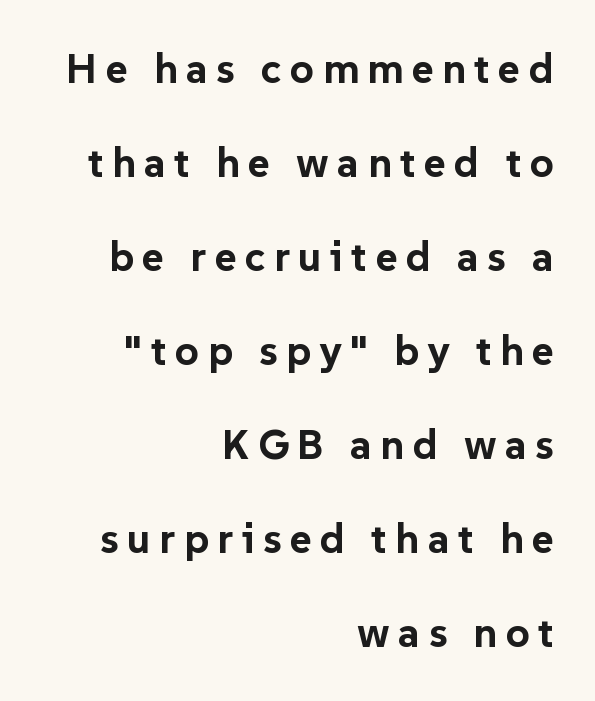
Q: Is the text bold? A: Yes.
Q: Is the text italic (slanted)? A: No, it is upright.
Q: Is the typeface a serif or a sans-serif typeface? A: Sans-serif.
Q: Is the text underlined? A: No.
Q: How is the paragraph aligned? A: Right-aligned.
Q: Is the spacing between letters normal or unusually wide? A: Unusually wide.
Q: Is the spacing between lines tight, normal or loose? A: Loose.
Q: Width (condensed, normal, or wide)? A: Normal.
Q: Stroke contrast? A: Low.
Q: x-height? A: Medium.
Q: Monospaced? A: No.
